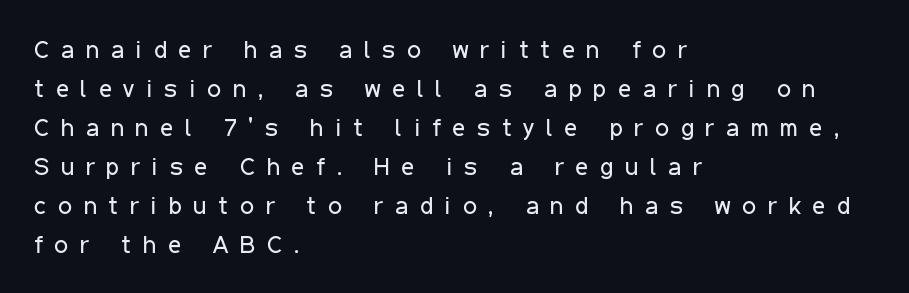
The image shows 25 px text type, upright; set left-aligned, normal line spacing (1.56x), unusually wide letter spacing (+0.47 em), not underlined.
